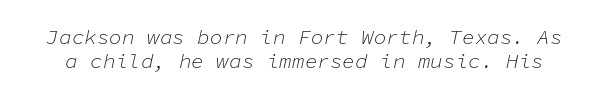
The image shows 21 px text type, italic (leaning right); set tight line spacing (1.13x), normal letter spacing, not underlined.
